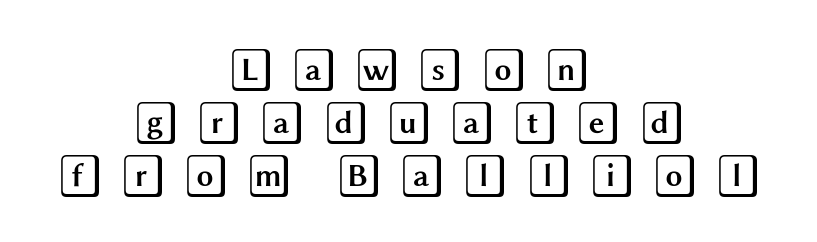
{"italic": "no", "width": "wide", "x_height": "large", "underline": "no", "align": "center", "line_spacing_ratio": 1.23, "letter_spacing": "wide", "letter_spacing_em": 0.37, "glyph_px": 43}
